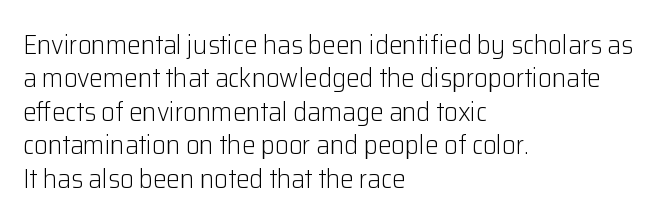
No letter is thick-stroked: the sample isn't bold. This rendering leaves character spacing at its baseline value. A bare baseline throughout the passage. Line beginnings align vertically; line endings do not. This sample uses an upright cut, with every glyph sitting square on the baseline.
